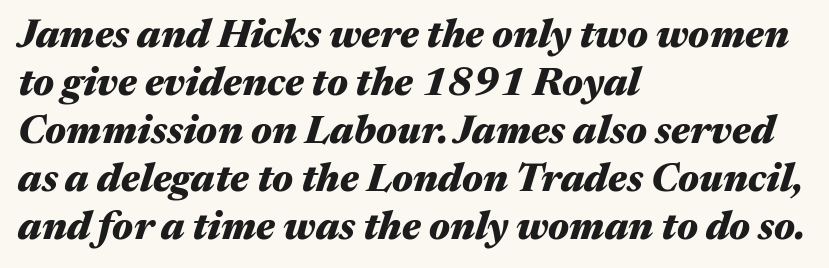
The image shows 39 px heavy, wide type, italic (leaning right); set left-aligned, line spacing 1.23x, normal letter spacing, not underlined; medium stroke contrast and a medium x-height.
